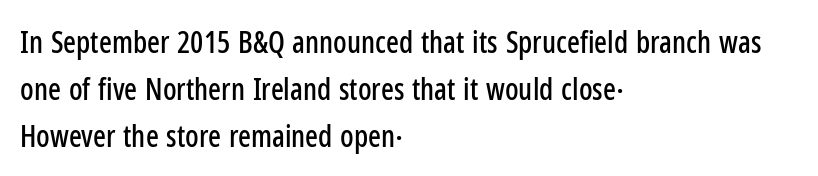
Q: Is the text italic (slanted)? A: No, it is upright.
Q: Is the typeface a serif or a sans-serif typeface? A: Sans-serif.
Q: Is the text underlined? A: No.
Q: How is the paragraph aligned? A: Left-aligned.
Q: Is the spacing between letters normal or unusually wide? A: Normal.
Q: Is the spacing between lines tight, normal or loose? A: Normal.
Q: Width (condensed, normal, or wide)? A: Condensed.
Q: Stroke contrast? A: Low.
Q: x-height? A: Medium.
Q: Monospaced? A: No.
